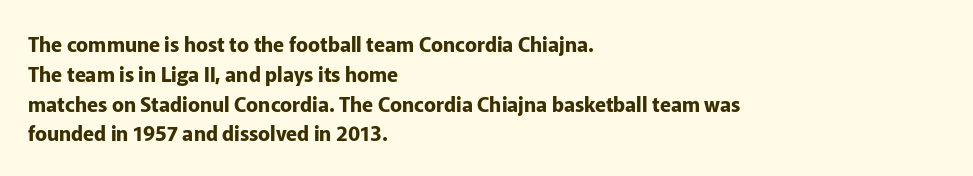
Summary of weight: heavy, a full bold. This sample is left-justified, so line endings fall wherever the words run out. The type sits square on the baseline with zero lean. The lines sit at an ordinary, default distance from one another. A bare baseline throughout the passage. This sample uses plain, unmodified letter spacing.
